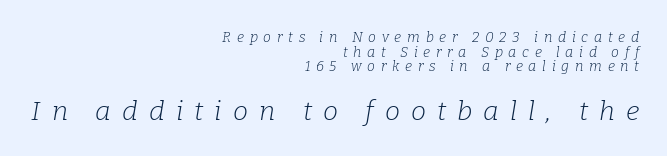
The image shows 27 px text type, italic (leaning right); set right-aligned, tight line spacing (1.05x), unusually wide letter spacing (+0.41 em), not underlined; the second (bottom) block is 1.93x larger.
